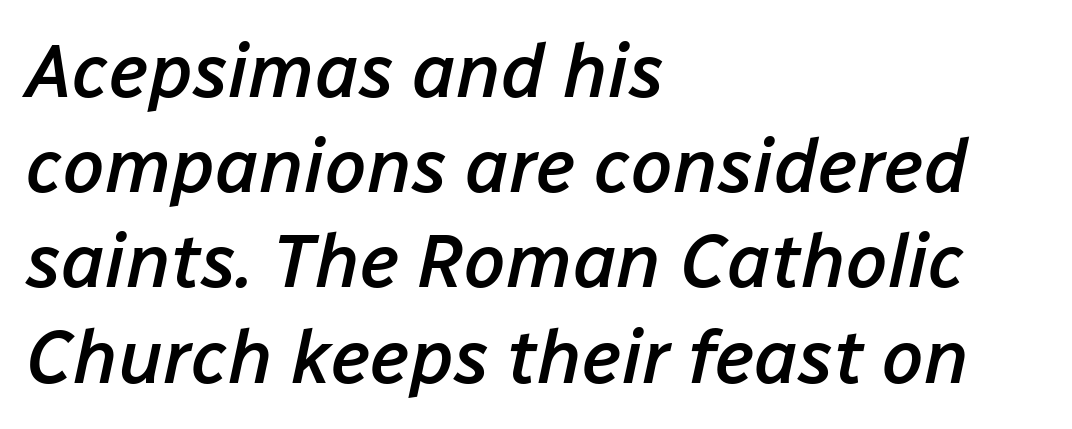
The image shows 75 px semibold type, italic (leaning right); set left-aligned, normal line spacing (1.27x), normal letter spacing, not underlined; low stroke contrast and a medium x-height.
